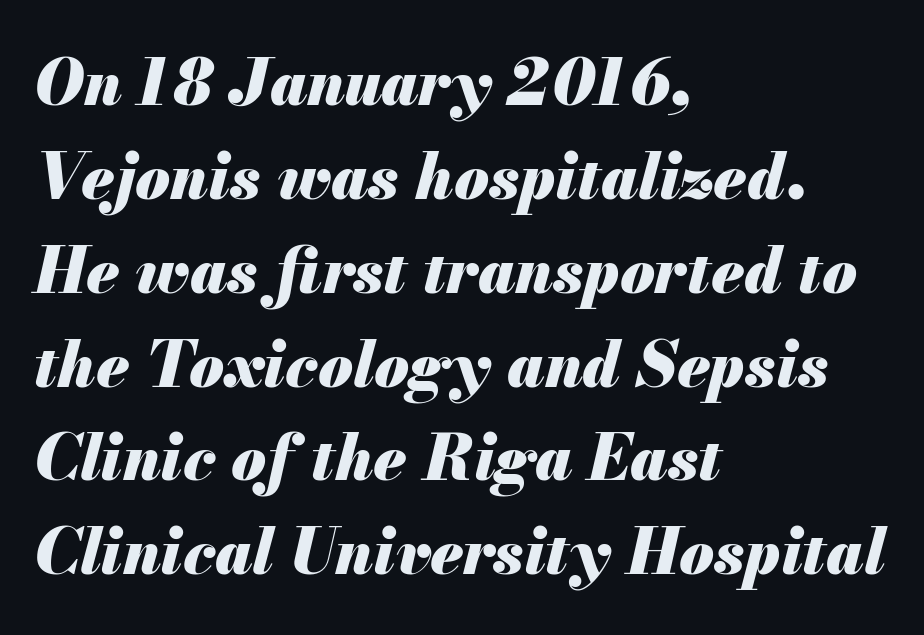
{"italic": "yes", "lean": "right", "slant_degrees": 13, "bold": "yes", "weight": "heavy", "width": "normal", "stroke_contrast": "medium", "x_height": "small", "monospaced": "no", "underline": "no", "align": "left", "line_spacing": "normal", "line_spacing_ratio": 1.49, "letter_spacing": "normal", "letter_spacing_em": 0.0, "glyph_px": 63}
